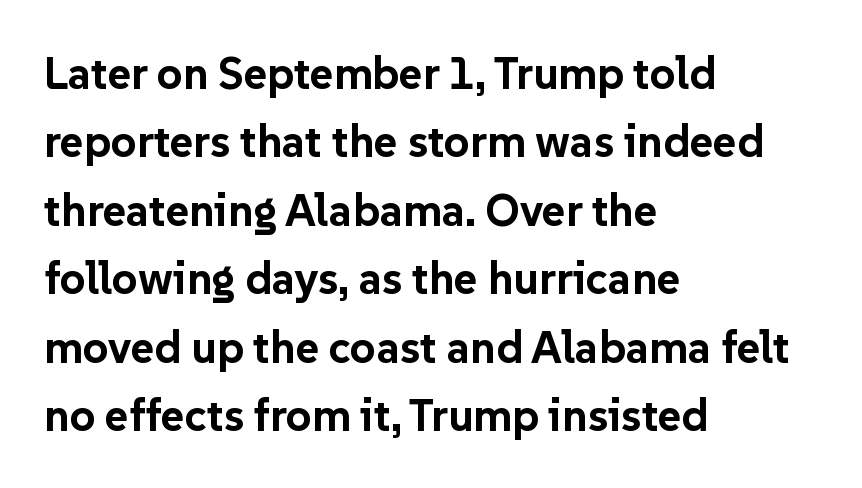
In terms of leading, this rendering sits right in the middle. The tracking reads as untouched default to a designer's eye. These lines are rendered in a variable-pitch font. These lines were composed using upright roman letters. Stroke thickness is high; the sample reads as a true bold. Words float on clear page, feet unadorned.
